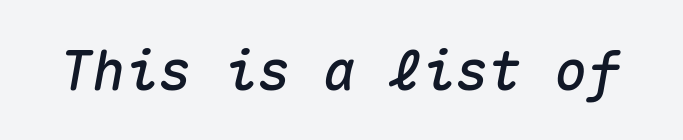
The image shows 55 px text type, italic (leaning right), monospaced; set normal letter spacing, not underlined; medium stroke contrast and a medium x-height.
